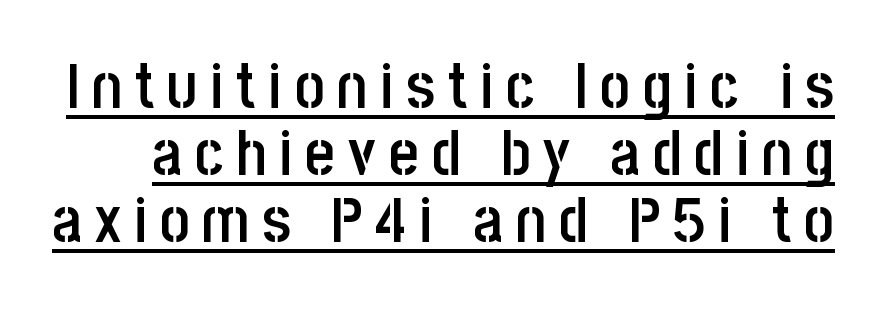
Q: Is the text bold? A: Semi-bold.
Q: Is the text italic (slanted)? A: No, it is upright.
Q: Is the typeface a serif or a sans-serif typeface? A: Sans-serif.
Q: Is the text underlined? A: Yes.
Q: Is the spacing between letters normal or unusually wide? A: Unusually wide.
Q: Is the spacing between lines tight, normal or loose? A: Tight.
Q: Width (condensed, normal, or wide)? A: Condensed.
Q: Stroke contrast? A: Low.
Q: x-height? A: Large.
Q: Monospaced? A: No.
